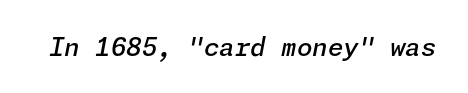
{"italic": "yes", "lean": "right", "slant_degrees": 11, "bold": "semi", "underline": "no", "letter_spacing": "normal", "letter_spacing_em": 0.0, "glyph_px": 25}
